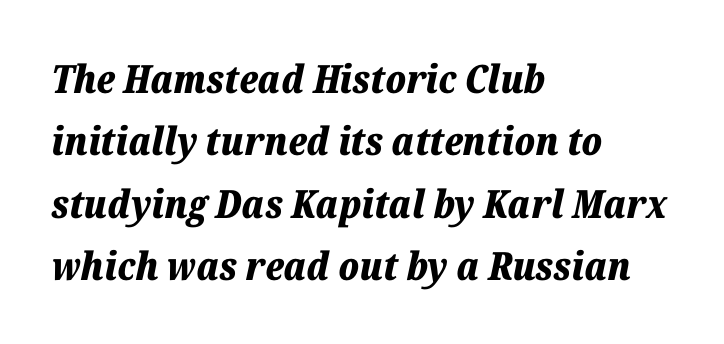
Is the type bold? Yes — the strokes are clearly thick and heavy. Clear beneath every line of the passage. This rendering uses left alignment, leaving the right contour irregular. The face used here is rendered with its standard letterfit. These lines were composed using italics. The rendering uses a moderate line-height, typical for paragraphs.
